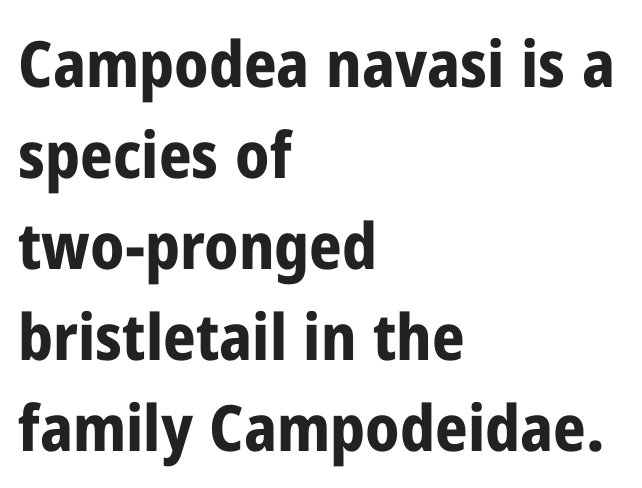
The image shows 64 px bold, condensed sans-serif type, upright; set left-aligned, normal line spacing (1.42x), normal letter spacing, not underlined; low stroke contrast and a medium x-height.
